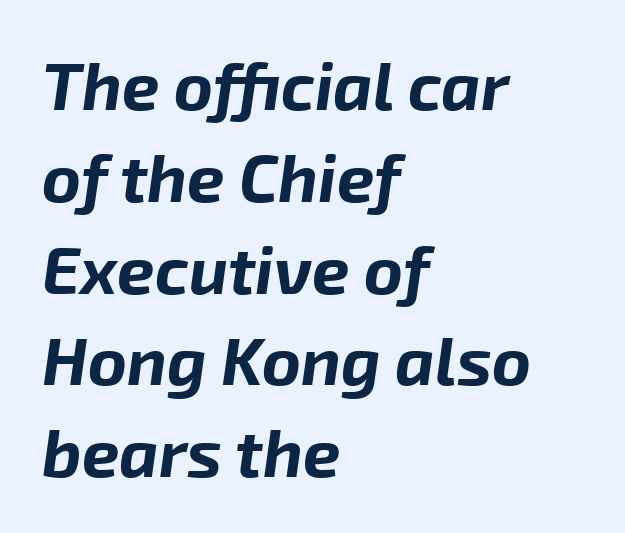
{"italic": "yes", "lean": "right", "slant_degrees": 8, "bold": "yes", "weight": "bold", "width": "normal", "stroke_contrast": "low", "x_height": "medium", "monospaced": "no", "underline": "no", "align": "left", "line_spacing": "normal", "line_spacing_ratio": 1.37, "letter_spacing": "normal", "letter_spacing_em": 0.0, "glyph_px": 67}
